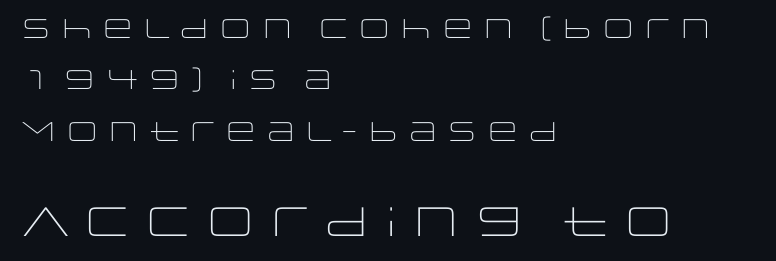
Q: Is the text bold? A: No.
Q: Is the text italic (slanted)? A: No, it is upright.
Q: Is the typeface a serif or a sans-serif typeface? A: Sans-serif.
Q: Is the text underlined? A: No.
Q: How is the paragraph aligned? A: Left-aligned.
Q: Is the spacing between letters normal or unusually wide? A: Normal.
Q: Is the spacing between lines tight, normal or loose? A: Loose.
Q: Which block of text is set in a larger size, the first (top) or the second (bottom)? A: The second (bottom) one.
Q: Width (condensed, normal, or wide)? A: Wide.
Q: Stroke contrast? A: Low.
Q: x-height? A: Large.
Q: Monospaced? A: No.
